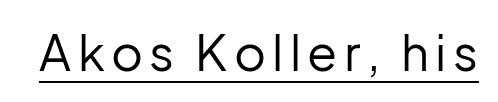
The image shows 49 px regular-weight sans-serif type, upright; set underlined; low stroke contrast and a medium x-height.
